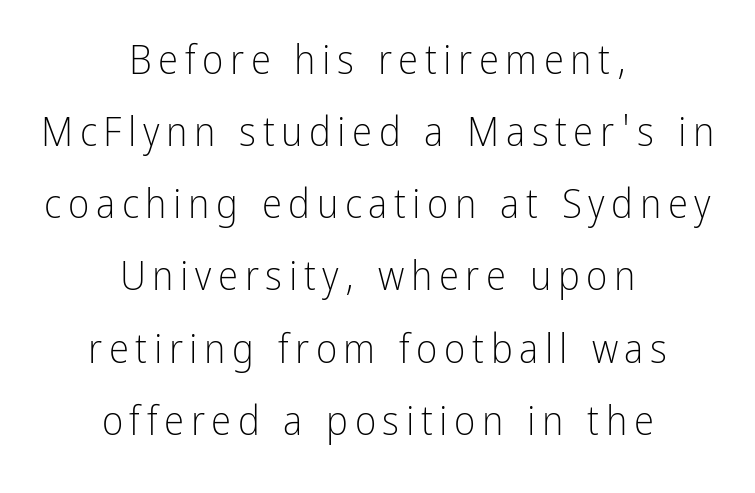
The image shows 41 px light, condensed sans-serif type, upright; set centered, line spacing 1.76x, not underlined; low stroke contrast and a medium x-height.
